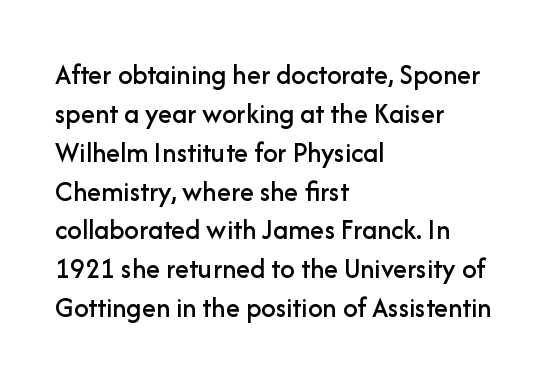
The letters stand upright; this is a roman face. Between one letter and the next there's only the usual sliver of space. Each row of text sits above clean, open space. The glyphs in this specimen are sans serif. The block of text has a typical density, with ordinary space between rows. This sample has the flowing, uneven cadence of proportional lettering.
